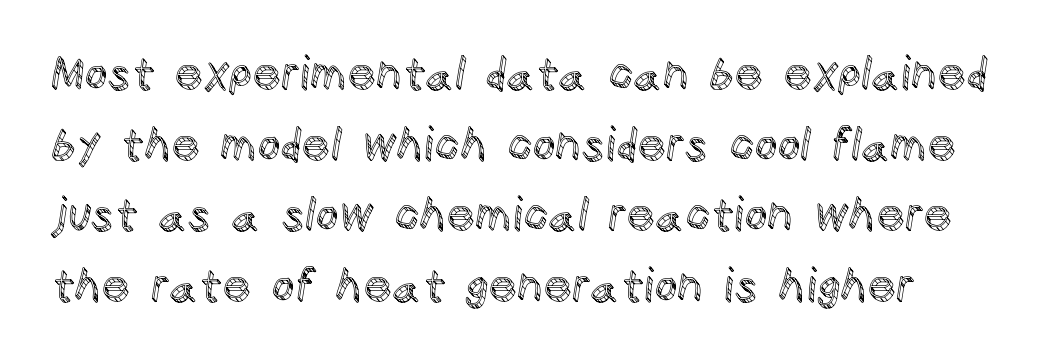
This sample uses plain, unmodified letter spacing. Decoration check: the copy has no underline. The designer left line spacing at the default. Note the varied advance widths — an 'i' is clearly narrower than an 'm'.
